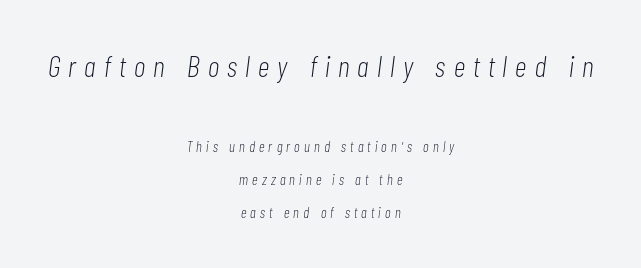
The image shows 30 px light, condensed type, italic (leaning right); set centered, loose line spacing (2.2x), unusually wide letter spacing (+0.28 em), not underlined; the first (top) block is 2.0x larger; low stroke contrast and a medium x-height.
